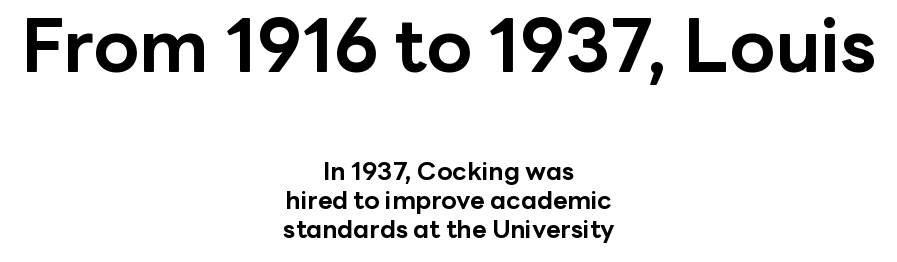
The image shows 74 px bold sans-serif type, upright; set centered, line spacing 1.16x, normal letter spacing, not underlined; the first (top) block is 2.96x larger; low stroke contrast and a medium x-height.
